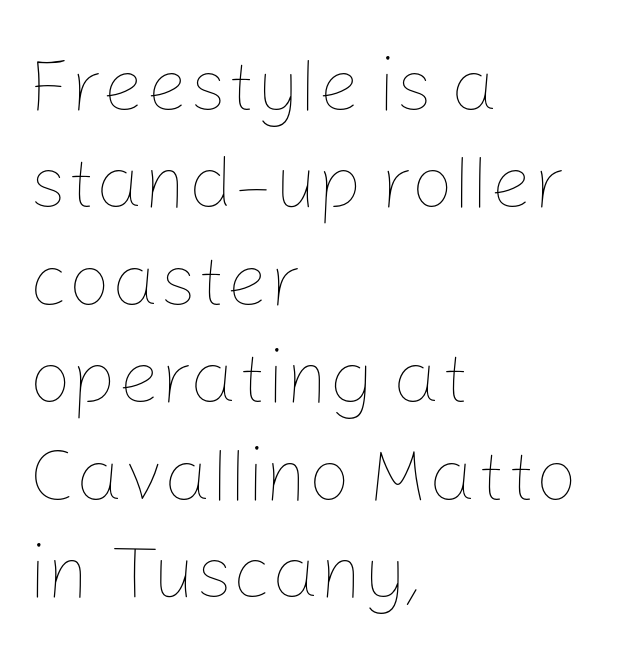
Successive baselines arrive at the customary interval. The weight tops out at a normal text grade. Plain, unruled lines of type. Think of a printed novel: that variable character pitch is what you see here. The type sits square on the baseline with zero lean. Is the block centered? No — it sits flush against the left margin.
